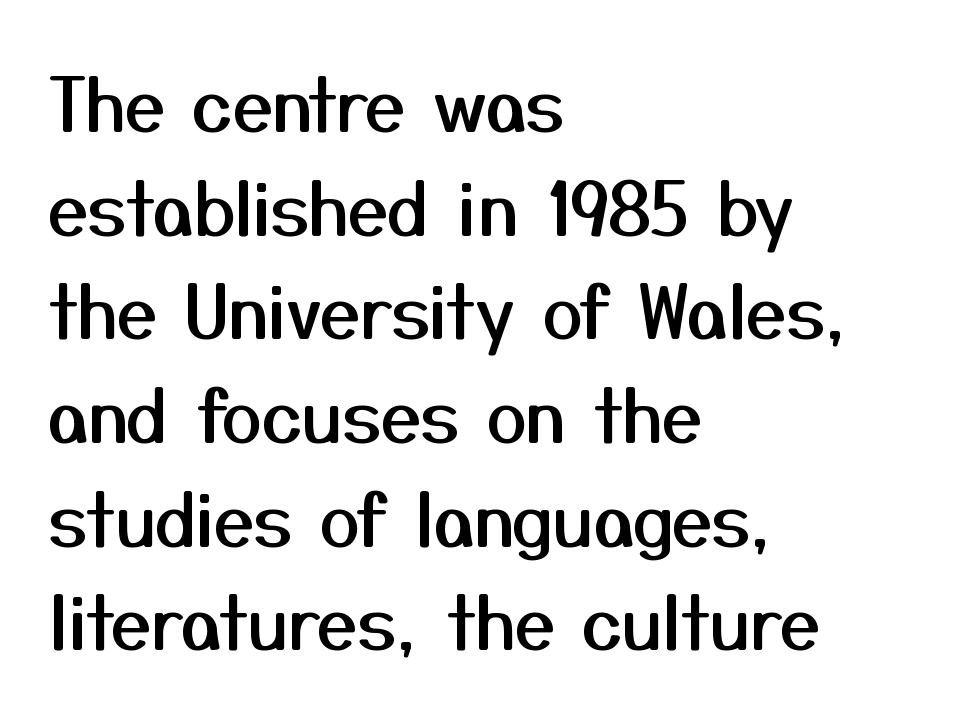
Q: Is the text italic (slanted)? A: No, it is upright.
Q: Is the typeface a serif or a sans-serif typeface? A: Sans-serif.
Q: Is the text underlined? A: No.
Q: How is the paragraph aligned? A: Left-aligned.
Q: Is the spacing between letters normal or unusually wide? A: Normal.
Q: Is the spacing between lines tight, normal or loose? A: Normal.
Q: Width (condensed, normal, or wide)? A: Normal.
Q: Stroke contrast? A: Medium.
Q: x-height? A: Medium.
Q: Monospaced? A: No.
